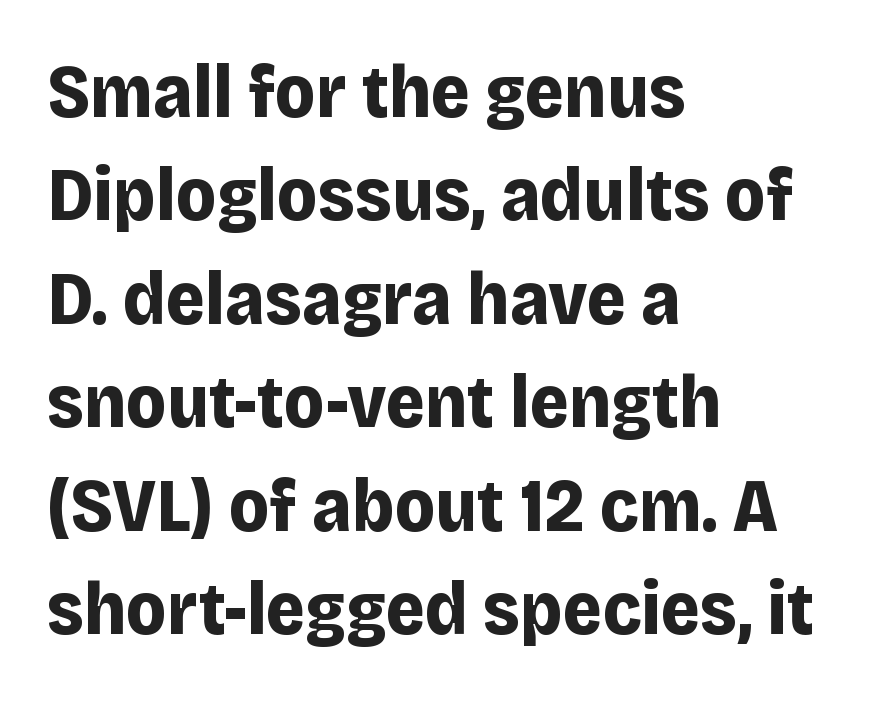
Q: Is the text bold? A: Yes.
Q: Is the text italic (slanted)? A: No, it is upright.
Q: Is the typeface a serif or a sans-serif typeface? A: Sans-serif.
Q: Is the text underlined? A: No.
Q: How is the paragraph aligned? A: Left-aligned.
Q: Is the spacing between letters normal or unusually wide? A: Normal.
Q: Is the spacing between lines tight, normal or loose? A: Normal.
Q: Width (condensed, normal, or wide)? A: Normal.
Q: Stroke contrast? A: Low.
Q: x-height? A: Large.
Q: Monospaced? A: No.
